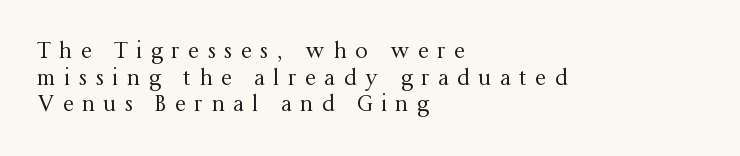
Q: Is the text bold? A: No.
Q: Is the text italic (slanted)? A: No, it is upright.
Q: Is the text underlined? A: No.
Q: How is the paragraph aligned? A: Left-aligned.
Q: Is the spacing between letters normal or unusually wide? A: Unusually wide.
